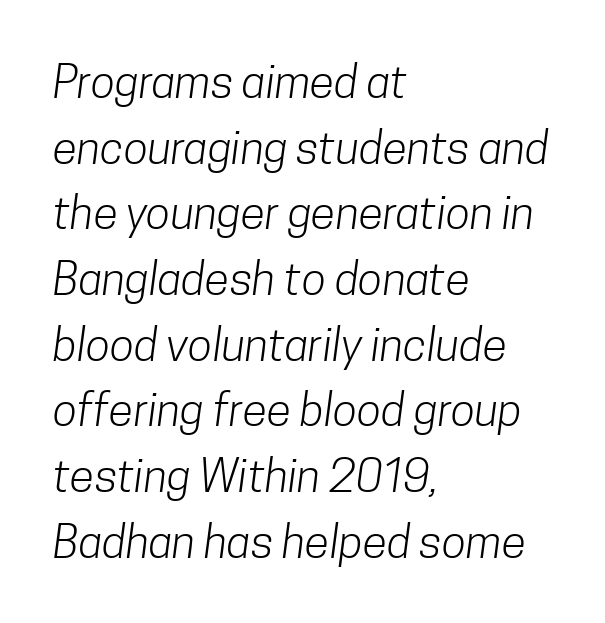
{"serif": "no", "bold": "no", "weight": "light", "width": "condensed", "stroke_contrast": "low", "x_height": "medium", "monospaced": "no", "underline": "no", "align": "left", "line_spacing": "normal", "line_spacing_ratio": 1.46, "letter_spacing": "normal", "letter_spacing_em": 0.0, "glyph_px": 45}
